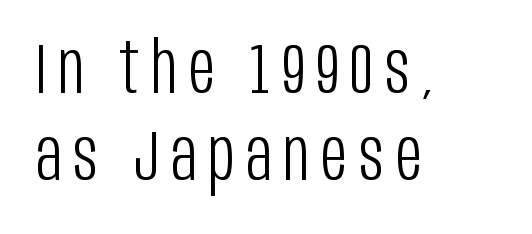
Q: Is the text bold? A: No.
Q: Is the text italic (slanted)? A: No, it is upright.
Q: Is the typeface a serif or a sans-serif typeface? A: Sans-serif.
Q: Is the text underlined? A: No.
Q: How is the paragraph aligned? A: Left-aligned.
Q: Width (condensed, normal, or wide)? A: Condensed.
Q: Stroke contrast? A: Low.
Q: x-height? A: Large.
Q: Monospaced? A: No.
